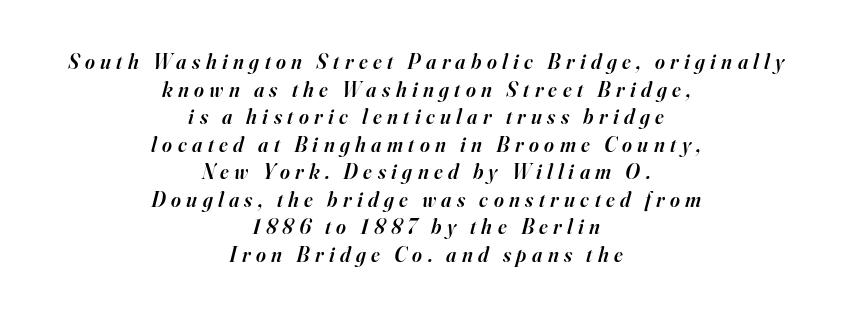
Successive baselines arrive at the customary interval. These lines carry some extra weight — a demibold, not a full bold. The baseline area is clear. How are the letters spaced? Widely, with obvious added tracking. It's the slanting kind of type.
